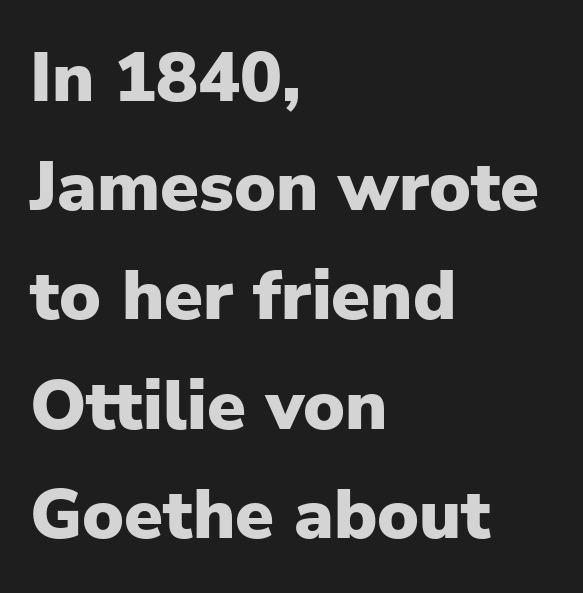
Q: Is the text bold? A: Yes.
Q: Is the text italic (slanted)? A: No, it is upright.
Q: Is the typeface a serif or a sans-serif typeface? A: Sans-serif.
Q: Is the text underlined? A: No.
Q: How is the paragraph aligned? A: Left-aligned.
Q: Is the spacing between letters normal or unusually wide? A: Normal.
Q: Is the spacing between lines tight, normal or loose? A: Normal.
Q: Width (condensed, normal, or wide)? A: Normal.
Q: Stroke contrast? A: Low.
Q: x-height? A: Medium.
Q: Monospaced? A: No.
